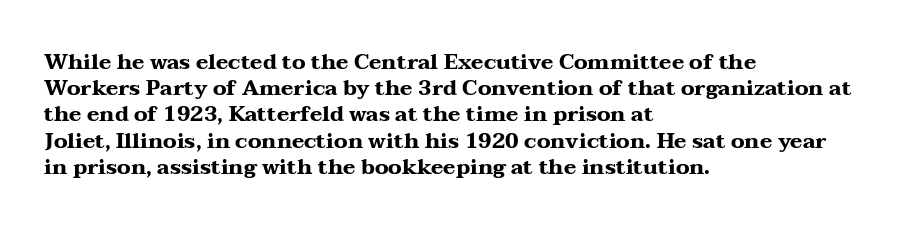
Does the weight exceed regular? Yes, all the way to bold. A typesetter would mark this as roman, not italic. The glyphs are unaccompanied by any horizontal stroke below them. Interline gaps are of average width in this sample. The horizontal fit of the characters is conventional and even.
